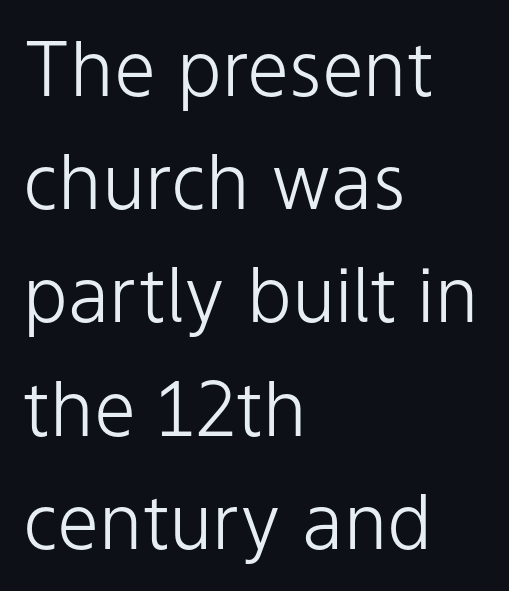
Q: Is the text bold? A: No.
Q: Is the text italic (slanted)? A: No, it is upright.
Q: Is the typeface a serif or a sans-serif typeface? A: Sans-serif.
Q: Is the text underlined? A: No.
Q: How is the paragraph aligned? A: Left-aligned.
Q: Is the spacing between letters normal or unusually wide? A: Normal.
Q: Is the spacing between lines tight, normal or loose? A: Normal.
Q: Width (condensed, normal, or wide)? A: Normal.
Q: Stroke contrast? A: Low.
Q: x-height? A: Medium.
Q: Monospaced? A: No.
